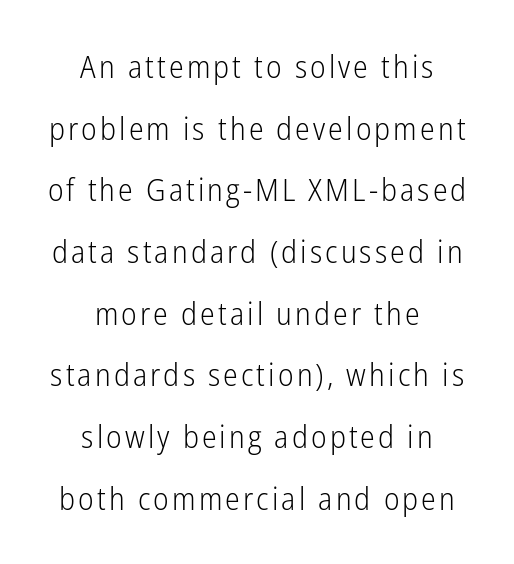
{"serif": "no", "italic": "no", "bold": "no", "weight": "light", "width": "condensed", "stroke_contrast": "low", "x_height": "medium", "monospaced": "no", "underline": "no", "align": "center", "line_spacing": "loose", "line_spacing_ratio": 1.99, "glyph_px": 31}
